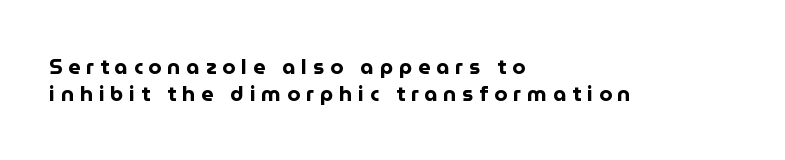
{"italic": "no", "bold": "yes", "underline": "no", "align": "left", "line_spacing": "normal", "line_spacing_ratio": 1.28, "letter_spacing": "wide", "letter_spacing_em": 0.28, "glyph_px": 21}
